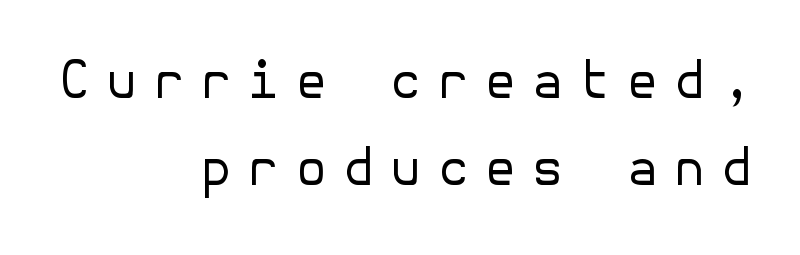
Q: Is the text bold? A: No.
Q: Is the text italic (slanted)? A: No, it is upright.
Q: Is the typeface a serif or a sans-serif typeface? A: Sans-serif.
Q: Is the text underlined? A: No.
Q: How is the paragraph aligned? A: Right-aligned.
Q: Is the spacing between letters normal or unusually wide? A: Unusually wide.
Q: Width (condensed, normal, or wide)? A: Normal.
Q: Stroke contrast? A: Low.
Q: x-height? A: Medium.
